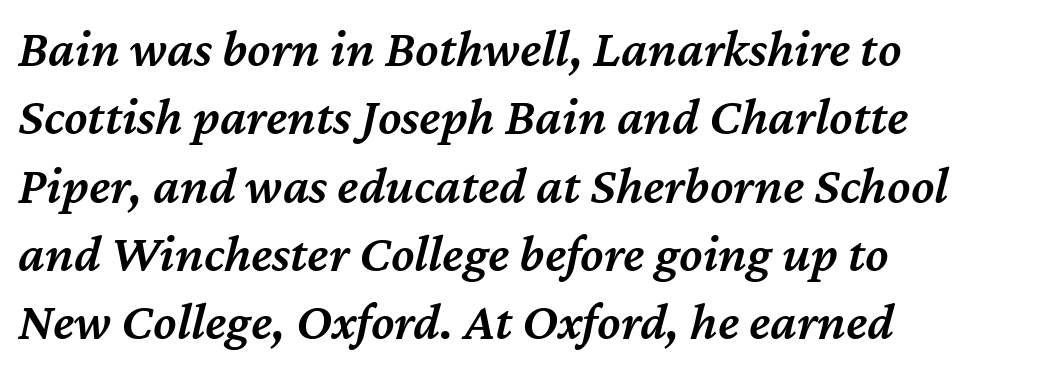
{"italic": "yes", "lean": "right", "slant_degrees": 12, "bold": "semi", "weight": "semibold", "width": "normal", "stroke_contrast": "medium", "x_height": "medium", "monospaced": "no", "underline": "no", "align": "left", "line_spacing": "normal", "line_spacing_ratio": 1.29, "letter_spacing": "normal", "letter_spacing_em": 0.0, "glyph_px": 53}
